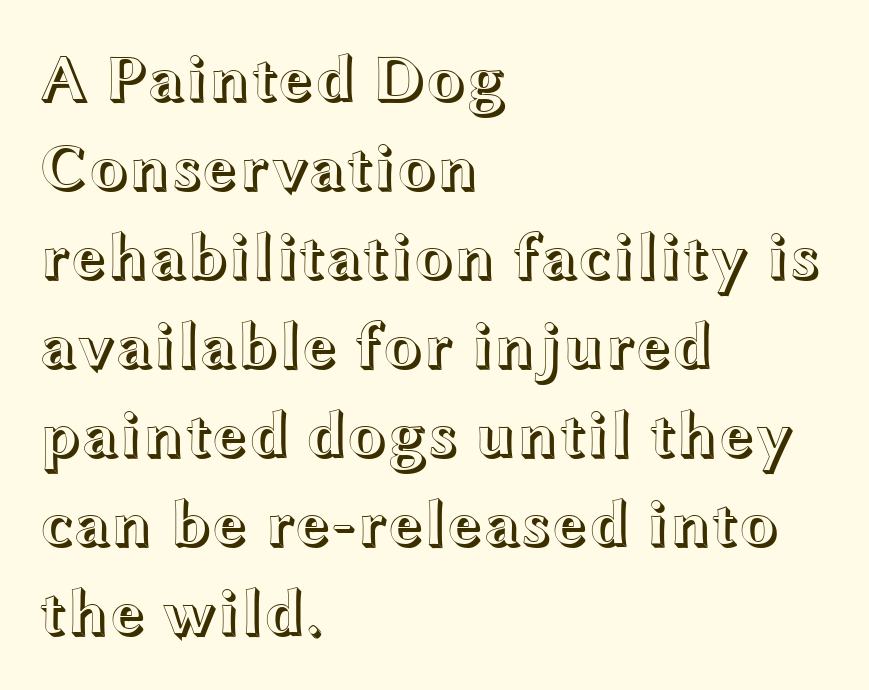
The image shows 65 px wide type, upright; set left-aligned, normal line spacing (1.37x), normal letter spacing, not underlined; a medium x-height.
